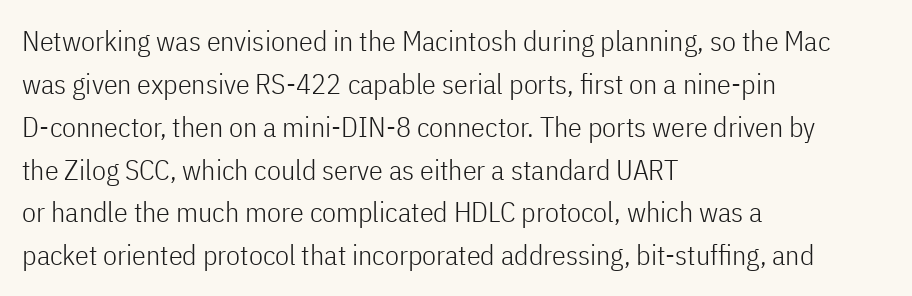
{"serif": "no", "italic": "no", "bold": "no", "weight": "light", "width": "condensed", "stroke_contrast": "low", "x_height": "medium", "monospaced": "no", "underline": "no", "align": "left", "line_spacing": "normal", "line_spacing_ratio": 1.53, "letter_spacing": "normal", "letter_spacing_em": 0.0, "glyph_px": 28}
